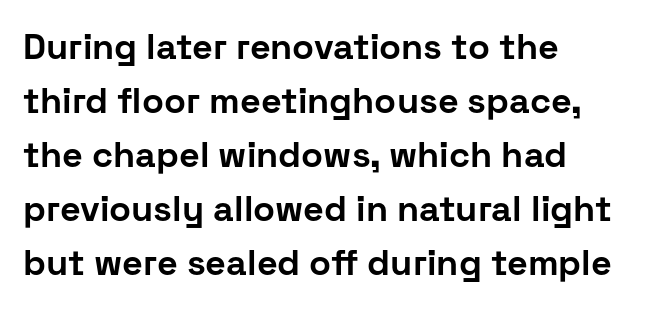
Each row of text sits above clean, open space. Left-aligned paragraph, ragged on the right. Here the glyphs are tracked normally, forming tight word shapes. Summary of vertical rhythm: regular, with standard interline spacing.
